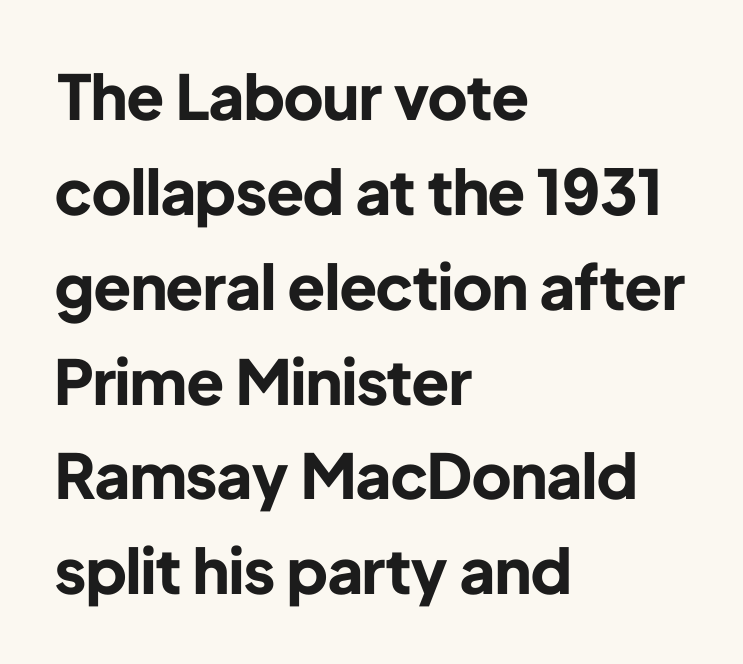
The image shows 62 px bold sans-serif type, upright; set left-aligned, normal line spacing (1.53x), normal letter spacing, not underlined; low stroke contrast and a medium x-height.
